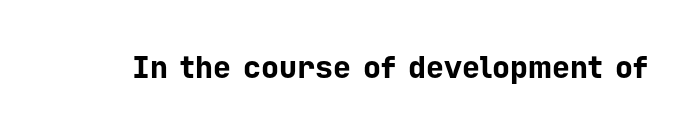
{"serif": "no", "italic": "no", "bold": "yes", "weight": "bold", "width": "normal", "stroke_contrast": "low", "x_height": "medium", "monospaced": "yes", "underline": "no", "letter_spacing": "normal", "letter_spacing_em": 0.0, "glyph_px": 30}
